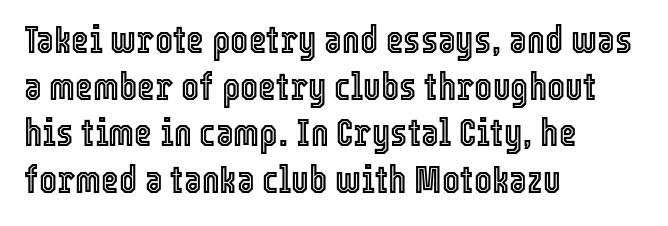
Q: Is the text italic (slanted)? A: No, it is upright.
Q: Is the text underlined? A: No.
Q: How is the paragraph aligned? A: Left-aligned.
Q: Is the spacing between letters normal or unusually wide? A: Normal.
Q: Width (condensed, normal, or wide)? A: Condensed.
Q: x-height? A: Medium.
Q: Monospaced? A: No.
